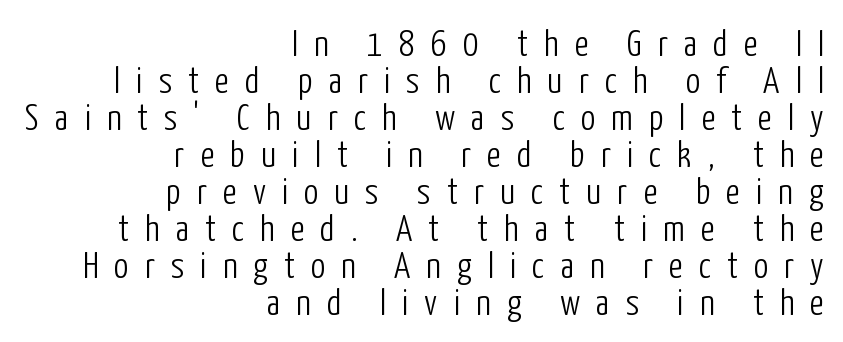
Q: Is the text bold? A: No.
Q: Is the text italic (slanted)? A: No, it is upright.
Q: Is the typeface a serif or a sans-serif typeface? A: Sans-serif.
Q: Is the text underlined? A: No.
Q: How is the paragraph aligned? A: Right-aligned.
Q: Is the spacing between letters normal or unusually wide? A: Unusually wide.
Q: Is the spacing between lines tight, normal or loose? A: Tight.
Q: Width (condensed, normal, or wide)? A: Condensed.
Q: Stroke contrast? A: Low.
Q: x-height? A: Medium.
Q: Monospaced? A: No.
